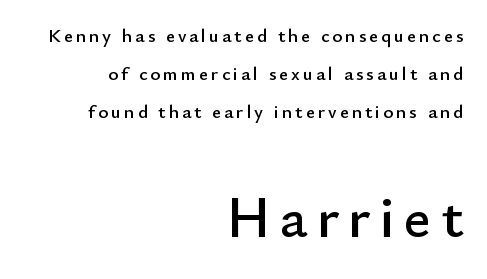
{"serif": "no", "italic": "no", "width": "normal", "stroke_contrast": "low", "x_height": "small", "monospaced": "no", "underline": "no", "align": "right", "line_spacing": "loose", "line_spacing_ratio": 2.0, "larger_block": "second", "size_ratio": 3.05, "glyph_px": 58}
